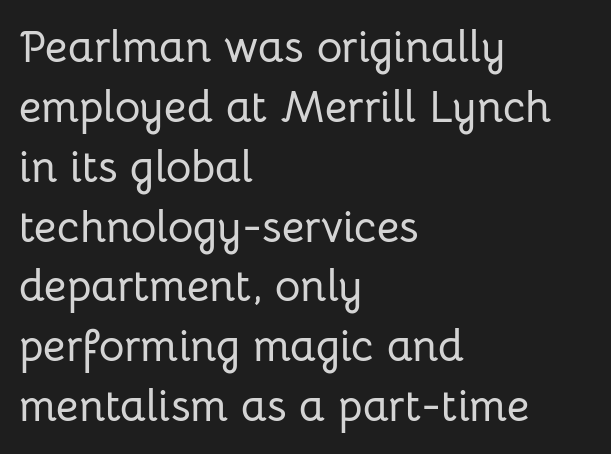
{"serif": "no", "italic": "no", "width": "normal", "stroke_contrast": "low", "x_height": "medium", "monospaced": "no", "underline": "no", "align": "left", "line_spacing": "normal", "line_spacing_ratio": 1.36, "letter_spacing": "normal", "letter_spacing_em": 0.0, "glyph_px": 44}
